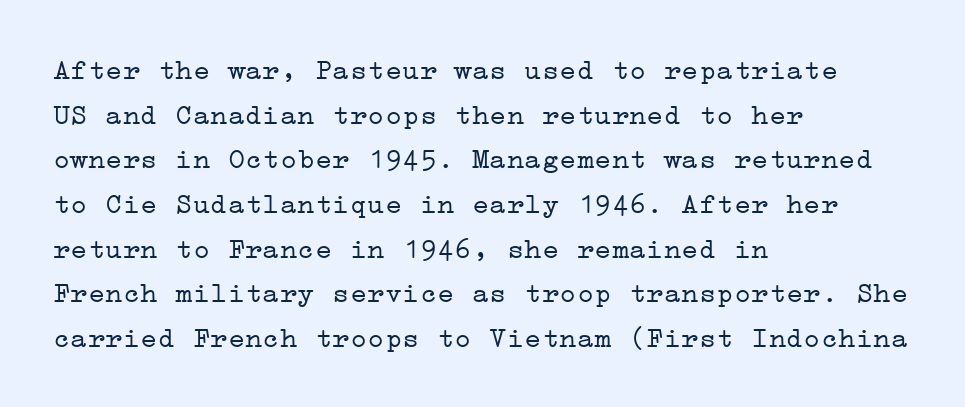
The image shows 29 px light, wide serif type, upright; set left-aligned, normal line spacing (1.54x), normal letter spacing, not underlined; low stroke contrast and a medium x-height.
